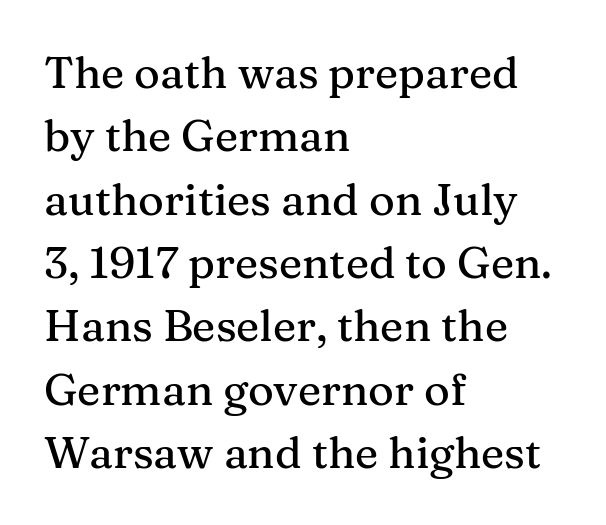
Look at the tracking — it's just the regular setting, nothing added. A student would call this left alignment; a typographer would say flush left, rag right. In terms of letterform style, serifs are clearly present. Is this a fixed-width face? No — the glyphs have proportional, varying widths. The area under the type is left untouched.
